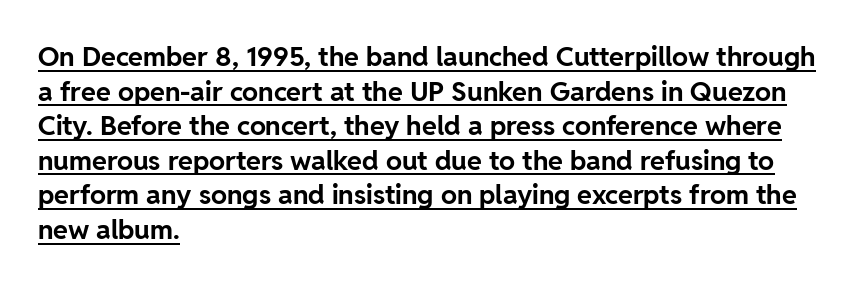
The compositor pushed each line to the left boundary. This block has exactly the height ordinary leading produces. Style check: upright. Each word holds together tightly as a unit, with standard inter-letter gaps.
